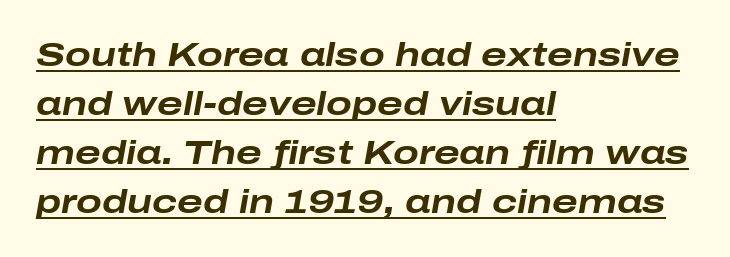
The image shows 34 px bold, wide type, italic (leaning right); set left-aligned, normal line spacing (1.44x), normal letter spacing, underlined; low stroke contrast and a medium x-height.
